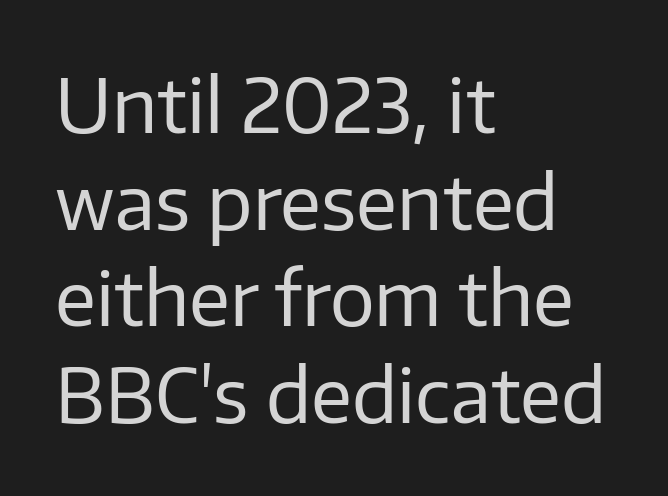
The image shows 75 px regular-weight sans-serif type, upright; set left-aligned, normal line spacing (1.29x), normal letter spacing, not underlined; low stroke contrast and a medium x-height.
